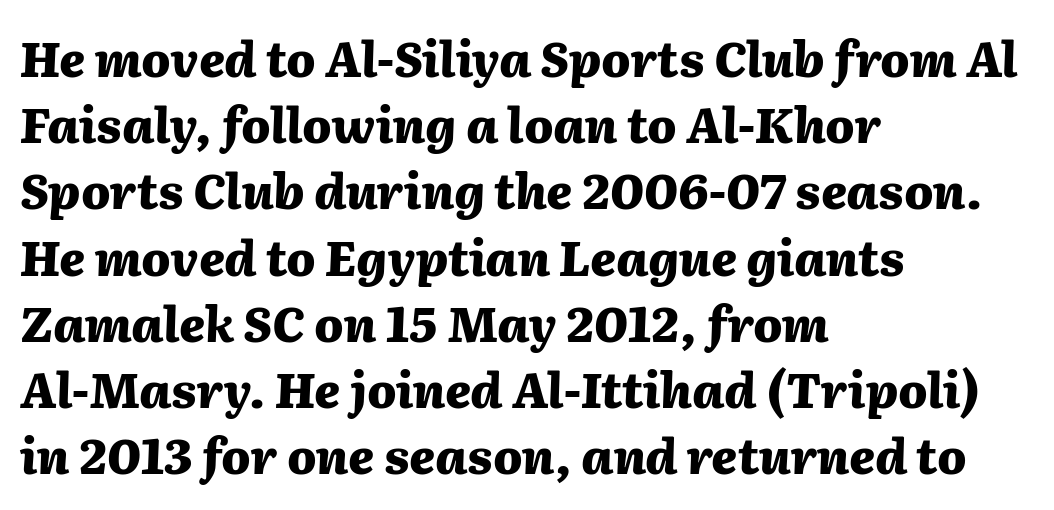
The rendering uses a moderate line-height, typical for paragraphs. Words appear dense and cohesive because spacing is normal. Looks like regular typesetting: each glyph gets only the width it needs. Has an underline been added? It has not.
